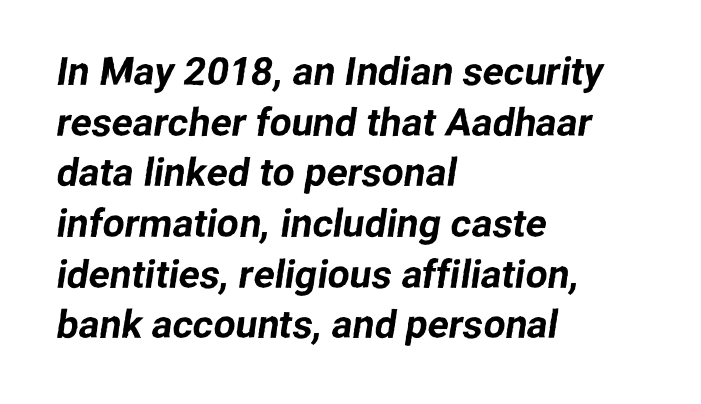
Short note: letters normally spaced. Each letter keeps its own natural width here, so spacing adapts to shape. The vertical gap from one line to the next is medium. Observe the absence of serifs on each vertical stroke in this sample.
